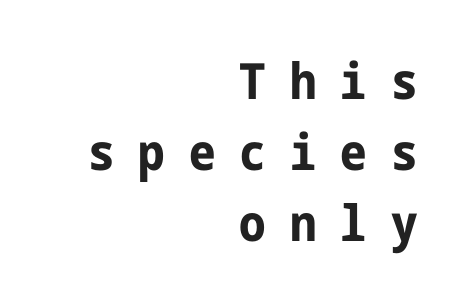
Q: Is the text bold? A: Yes.
Q: Is the text italic (slanted)? A: No, it is upright.
Q: Is the typeface a serif or a sans-serif typeface? A: Sans-serif.
Q: Is the text underlined? A: No.
Q: How is the paragraph aligned? A: Right-aligned.
Q: Is the spacing between letters normal or unusually wide? A: Unusually wide.
Q: Is the spacing between lines tight, normal or loose? A: Normal.
Q: Width (condensed, normal, or wide)? A: Condensed.
Q: Stroke contrast? A: Low.
Q: x-height? A: Medium.
